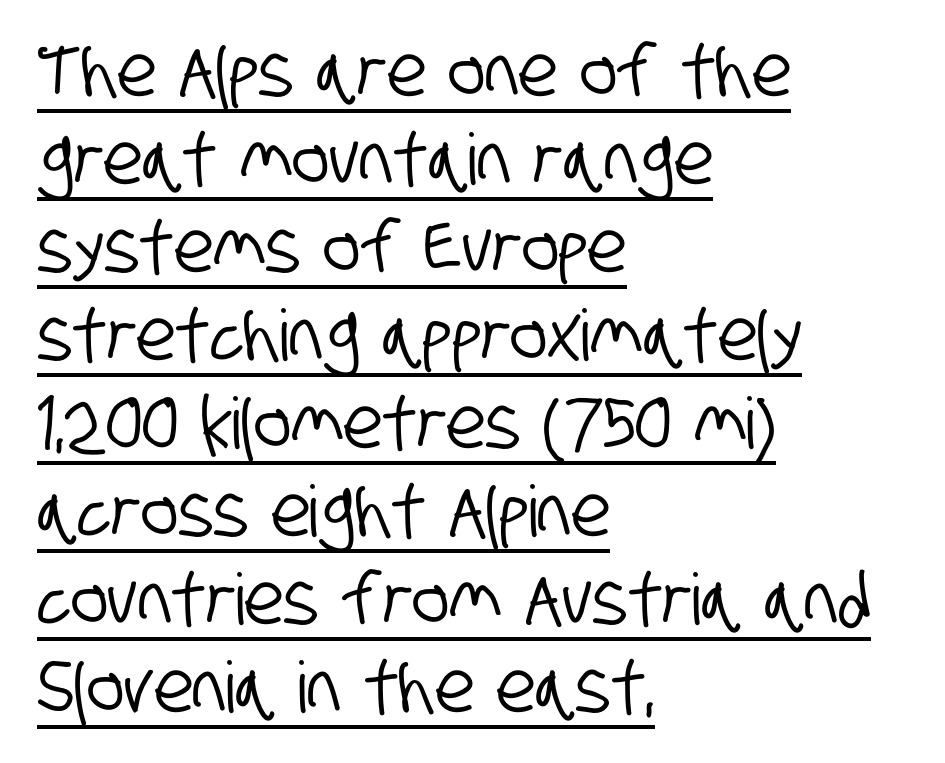
Q: Is the typeface a serif or a sans-serif typeface? A: Sans-serif.
Q: Is the text underlined? A: Yes.
Q: How is the paragraph aligned? A: Left-aligned.
Q: Is the spacing between letters normal or unusually wide? A: Normal.
Q: Width (condensed, normal, or wide)? A: Condensed.
Q: Stroke contrast? A: Low.
Q: x-height? A: Large.
Q: Monospaced? A: No.
